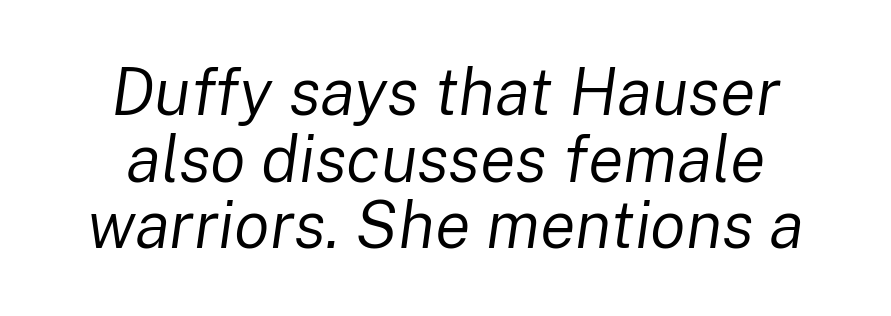
{"italic": "yes", "lean": "right", "slant_degrees": 8, "bold": "no", "weight": "regular", "width": "normal", "stroke_contrast": "low", "x_height": "medium", "monospaced": "no", "underline": "no", "line_spacing": "tight", "line_spacing_ratio": 1.01, "letter_spacing": "normal", "letter_spacing_em": 0.0, "glyph_px": 66}
